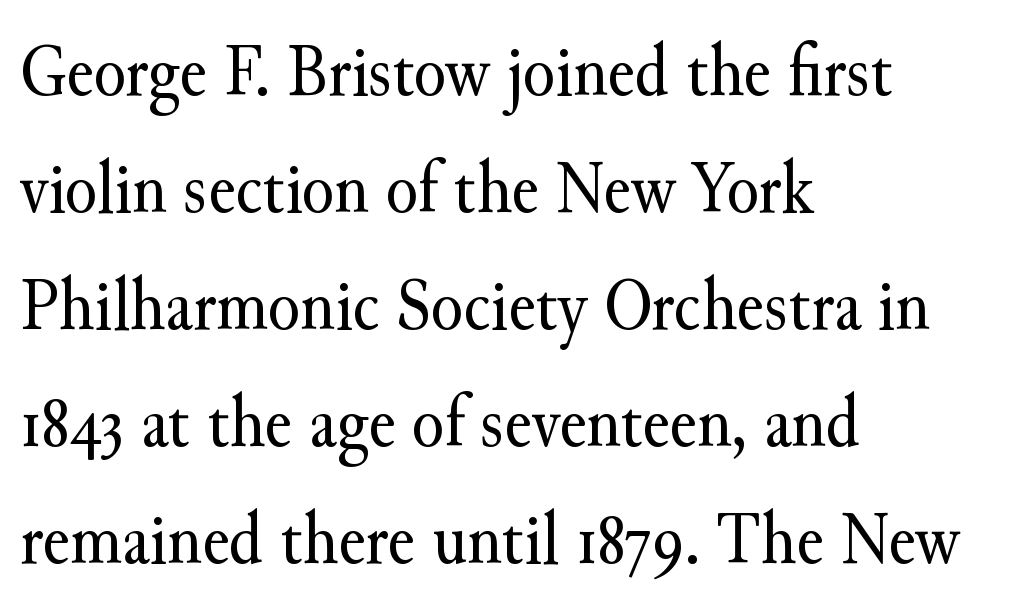
{"serif": "yes", "italic": "no", "bold": "no", "weight": "regular", "width": "normal", "stroke_contrast": "medium", "x_height": "small", "monospaced": "no", "underline": "no", "align": "left", "line_spacing": "normal", "line_spacing_ratio": 1.58, "letter_spacing": "normal", "letter_spacing_em": 0.0, "glyph_px": 74}
